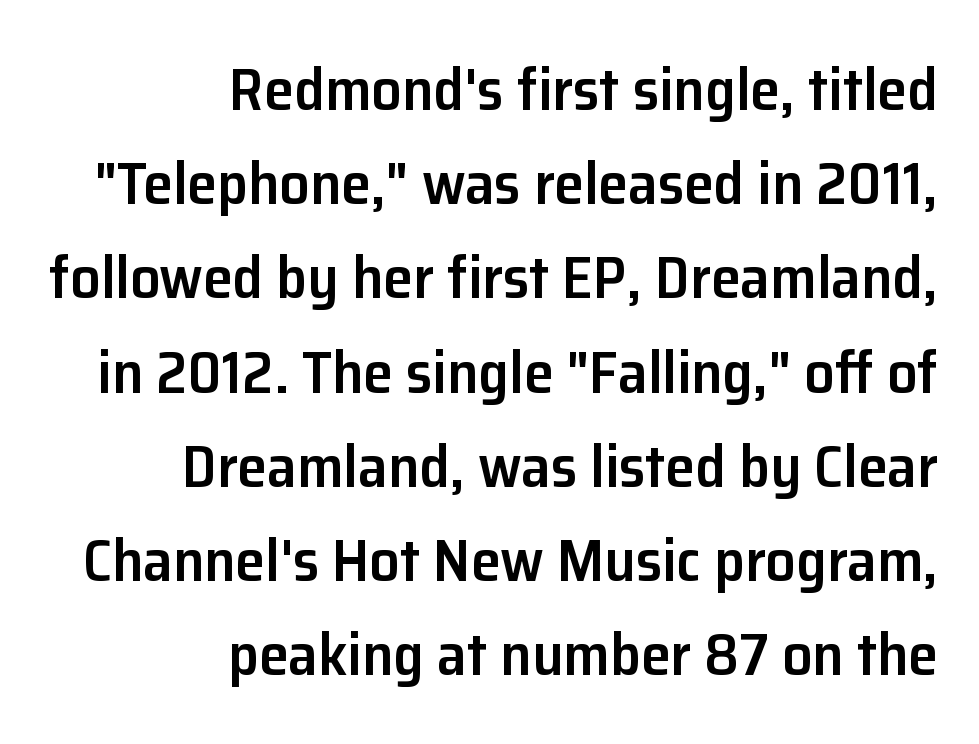
The words here are not underlined. Look at the tracking — it's just the regular setting, nothing added. This sample keeps an unexceptional amount of space between lines. Nothing sits at the stroke ends, so this counts as sans-serif.
